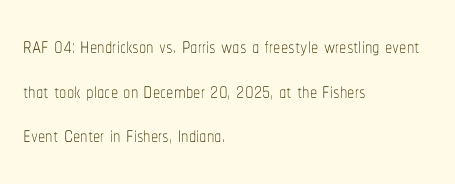
The image shows 29 px thin, condensed type, upright; set left-aligned, normal line spacing (1.54x), normal letter spacing, not underlined; low stroke contrast and a medium x-height.
